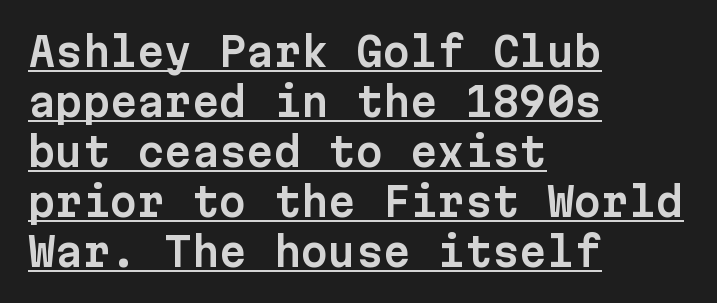
Q: Is the text italic (slanted)? A: No, it is upright.
Q: Is the typeface a serif or a sans-serif typeface? A: Sans-serif.
Q: Is the text underlined? A: Yes.
Q: How is the paragraph aligned? A: Left-aligned.
Q: Is the spacing between letters normal or unusually wide? A: Normal.
Q: Is the spacing between lines tight, normal or loose? A: Normal.
Q: Width (condensed, normal, or wide)? A: Normal.
Q: Stroke contrast? A: Low.
Q: x-height? A: Medium.
Q: Monospaced? A: Yes.
